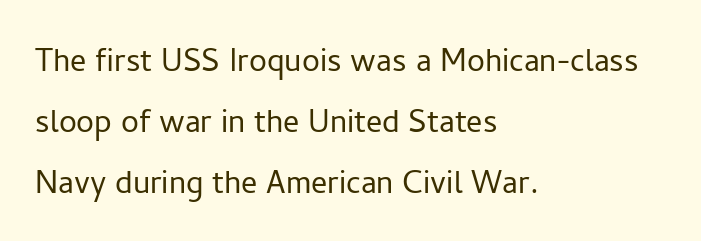
The image shows 40 px light sans-serif type, upright; set left-aligned, normal line spacing (1.53x), normal letter spacing, not underlined; low stroke contrast and a medium x-height.
